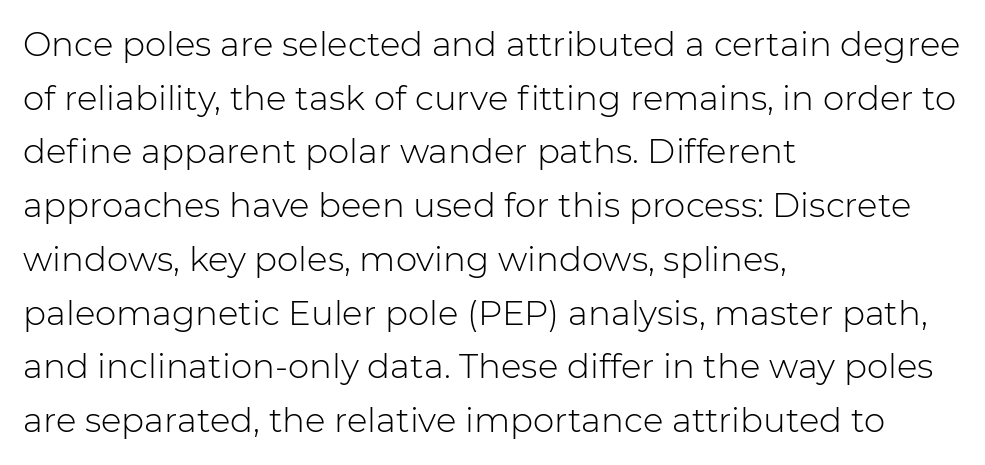
The image shows 34 px light sans-serif type, upright; set left-aligned, normal line spacing (1.58x), normal letter spacing, not underlined; low stroke contrast and a medium x-height.
